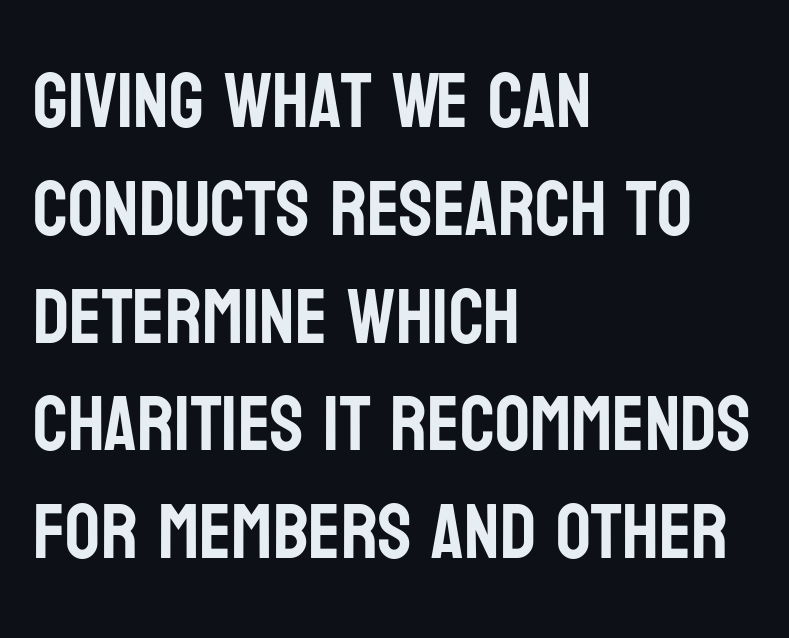
{"serif": "no", "italic": "no", "width": "condensed", "stroke_contrast": "low", "x_height": "large", "monospaced": "no", "underline": "no", "align": "left", "line_spacing": "normal", "line_spacing_ratio": 1.4, "letter_spacing": "normal", "letter_spacing_em": 0.0, "glyph_px": 77}
